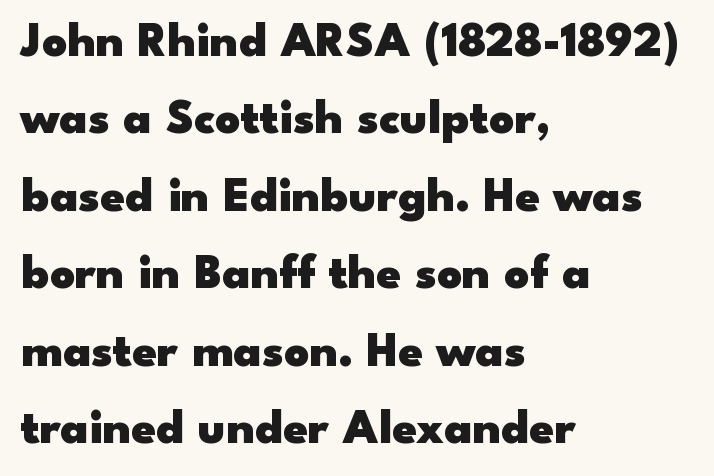
The image shows 49 px heavy, wide sans-serif type, upright; set left-aligned, normal line spacing (1.58x), normal letter spacing, not underlined; low stroke contrast and a small x-height.
